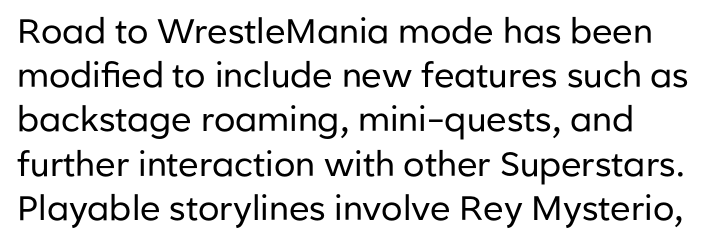
{"serif": "no", "italic": "no", "bold": "no", "weight": "regular", "width": "normal", "stroke_contrast": "low", "x_height": "medium", "monospaced": "no", "underline": "no", "line_spacing": "normal", "line_spacing_ratio": 1.3, "letter_spacing": "normal", "letter_spacing_em": 0.0, "glyph_px": 34}
